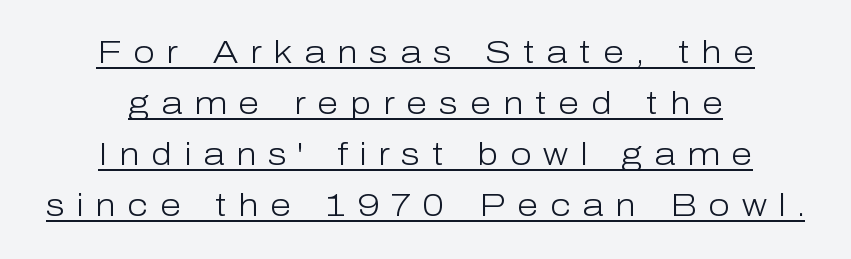
{"serif": "no", "italic": "no", "bold": "no", "weight": "light", "width": "normal", "stroke_contrast": "low", "x_height": "medium", "monospaced": "no", "underline": "yes", "align": "center", "line_spacing": "normal", "line_spacing_ratio": 1.65, "letter_spacing": "wide", "letter_spacing_em": 0.38, "glyph_px": 31}
